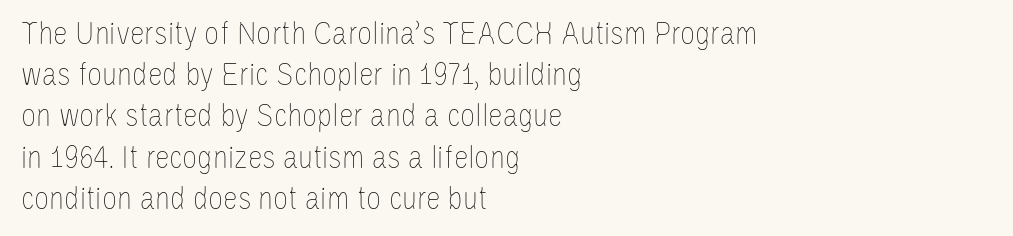
{"italic": "no", "bold": "no", "weight": "thin", "width": "condensed", "stroke_contrast": "low", "x_height": "large", "monospaced": "no", "underline": "no", "align": "left", "line_spacing": "normal", "line_spacing_ratio": 1.25, "letter_spacing": "normal", "letter_spacing_em": 0.0, "glyph_px": 33}
